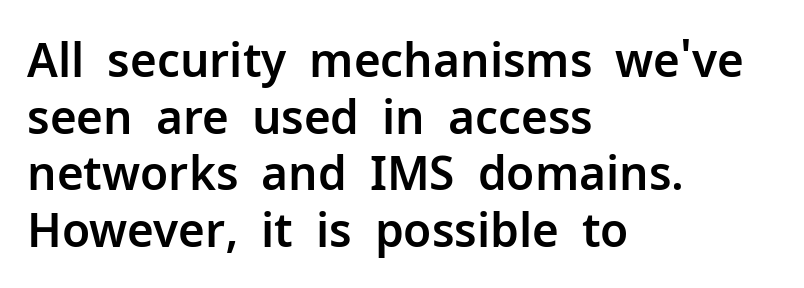
The lettering stays uniformly vertical, giving the passage a roman look. Nothing sits at the stroke ends, so this counts as sans-serif. Which margin do the lines hug? The left one — the right edge is uneven. Looks like regular typesetting: each glyph gets only the width it needs. Compared with typical body copy, the letter spacing here is the same.
